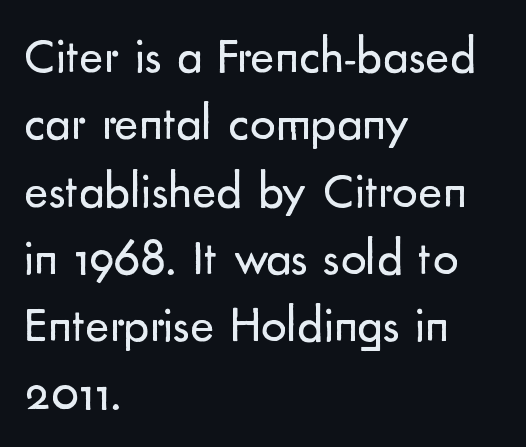
Q: Is the text bold? A: No.
Q: Is the text italic (slanted)? A: No, it is upright.
Q: Is the typeface a serif or a sans-serif typeface? A: Sans-serif.
Q: Is the text underlined? A: No.
Q: How is the paragraph aligned? A: Left-aligned.
Q: Is the spacing between letters normal or unusually wide? A: Normal.
Q: Is the spacing between lines tight, normal or loose? A: Normal.
Q: Width (condensed, normal, or wide)? A: Normal.
Q: Stroke contrast? A: Low.
Q: x-height? A: Small.
Q: Monospaced? A: No.
